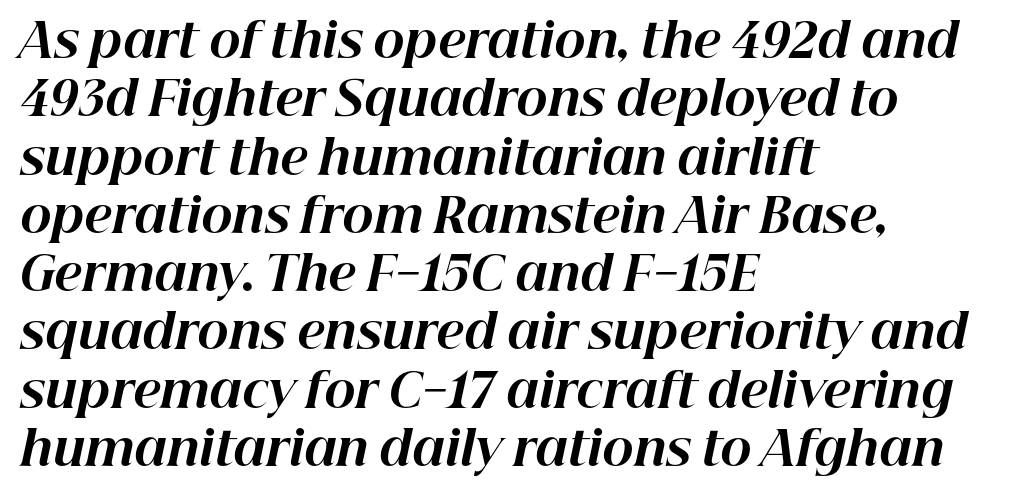
A classic flush-left, rag-right setting is used for this passage. The strokes are fattened all the way to bold. Here the glyphs are tracked normally, forming tight word shapes. Underlining? Definitely not there. Tall strokes in this sample are angled rather than plumb. Think of a printed novel: that variable character pitch is what you see here.
